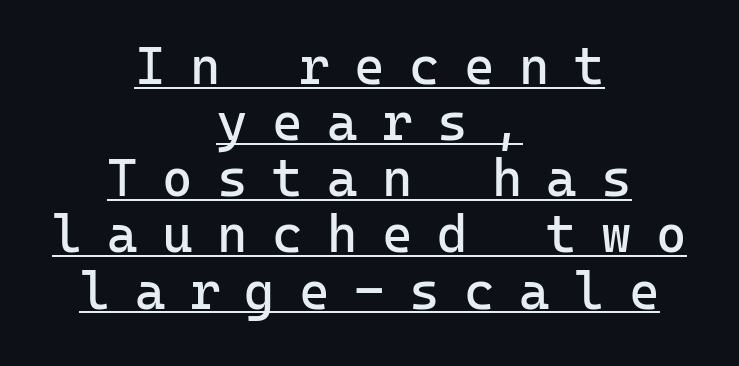
The image shows 52 px regular-weight sans-serif type, upright, monospaced; set centered, tight line spacing (1.08x), unusually wide letter spacing (+0.47 em), underlined; low stroke contrast and a medium x-height.
